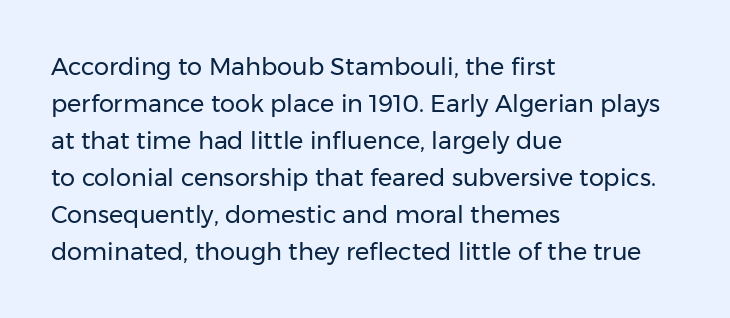
The image shows 24 px text type, upright; set left-aligned, normal line spacing (1.54x), normal letter spacing, not underlined.
